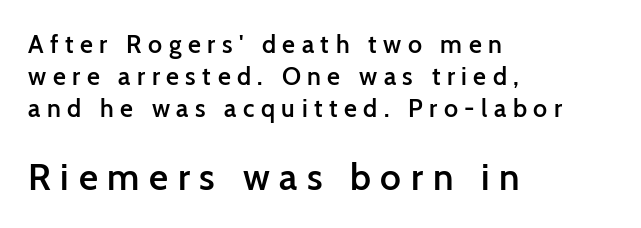
{"serif": "no", "italic": "no", "bold": "semi", "weight": "semibold", "width": "normal", "stroke_contrast": "low", "x_height": "medium", "monospaced": "no", "underline": "no", "align": "left", "line_spacing": "normal", "line_spacing_ratio": 1.28, "letter_spacing": "wide", "letter_spacing_em": 0.26, "larger_block": "second", "size_ratio": 1.48, "glyph_px": 37}
